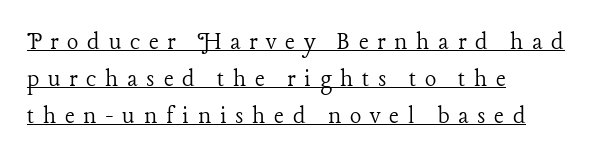
{"italic": "no", "bold": "no", "underline": "yes", "align": "left", "line_spacing": "normal", "line_spacing_ratio": 1.37, "letter_spacing": "wide", "letter_spacing_em": 0.32, "glyph_px": 27}
